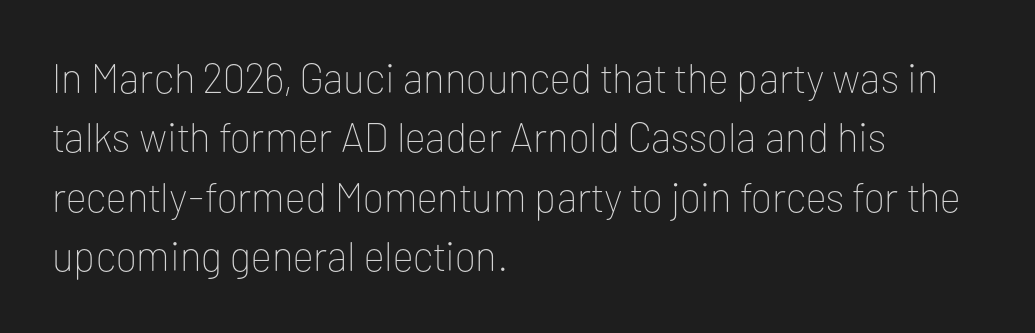
Each row of text sits above clean, open space. Weight: regular or lighter. Do the characters align in a grid? No, the font is proportional. Each new line begins a customary step beneath the previous one. Tall strokes in this sample are plumb rather than angled.
